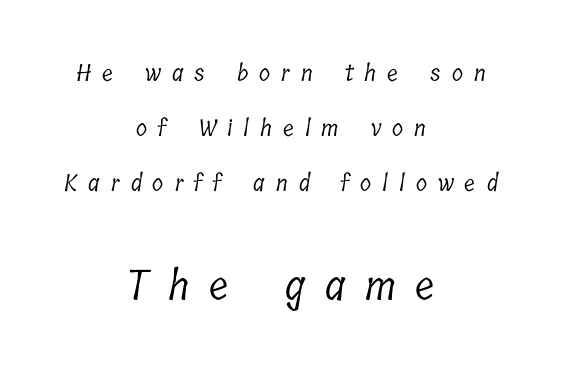
{"serif": "yes", "bold": "no", "weight": "light", "width": "condensed", "stroke_contrast": "low", "x_height": "medium", "monospaced": "no", "underline": "no", "align": "center", "line_spacing": "loose", "line_spacing_ratio": 2.4, "letter_spacing": "wide", "letter_spacing_em": 0.48, "larger_block": "second", "size_ratio": 1.78, "glyph_px": 41}
